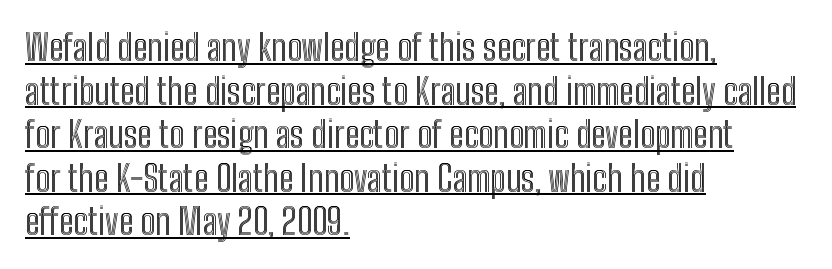
Nobody touched the tracking dial on this one. The axis of the letterforms is exactly vertical. This sample has the flowing, uneven cadence of proportional lettering. The paragraph has a hard left edge and a soft right edge.
